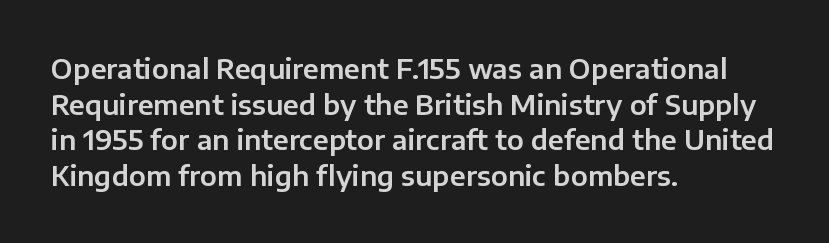
Line spacing here is normal. In terms of posture, this sample is upright. A bare baseline throughout the passage. Does the copy run flush right? No — it runs flush left. You could call the tracking neutral — neither tight nor loose.
